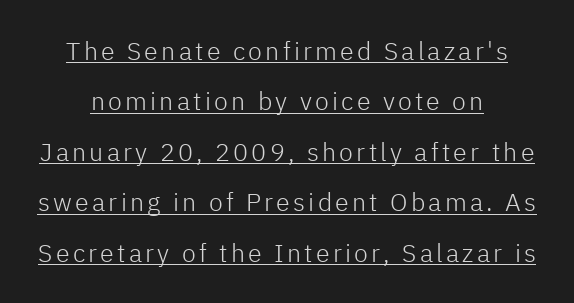
No italicization has been applied; the sample stays upright. This block would shrink considerably if given ordinary leading; it's expanded now. Quick note: underline on. Weight class: somewhere from thin through regular. The typesetter chose a symmetrical, centered arrangement here.
